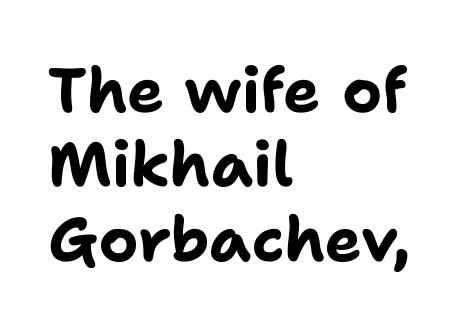
The image shows 62 px bold sans-serif type, upright; set left-aligned, line spacing 1.2x, normal letter spacing, not underlined; low stroke contrast and a medium x-height.
